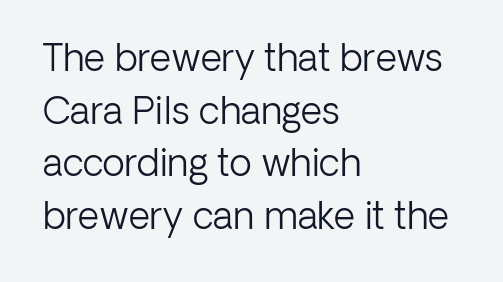
The image shows 37 px light sans-serif type, upright; set left-aligned, normal line spacing (1.42x), normal letter spacing, not underlined; low stroke contrast and a medium x-height.
